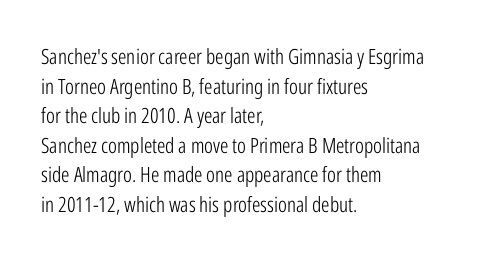
The image shows 21 px text type, upright; set left-aligned, normal line spacing (1.41x), normal letter spacing, not underlined.
